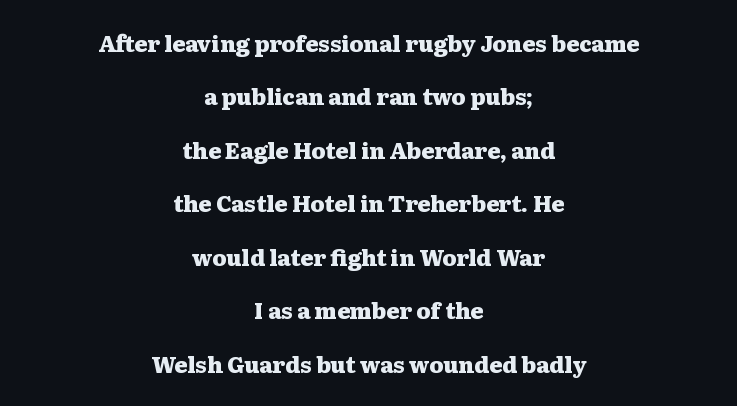
The image shows 22 px bold type, upright; set centered, loose line spacing (2.43x), normal letter spacing, not underlined.
